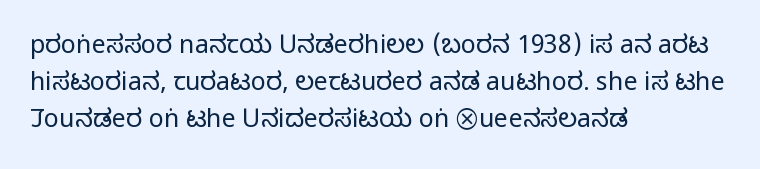
{"italic": "no", "bold": "no", "underline": "no", "align": "left", "line_spacing": "normal", "line_spacing_ratio": 1.49, "letter_spacing": "normal", "letter_spacing_em": 0.0, "glyph_px": 25}
